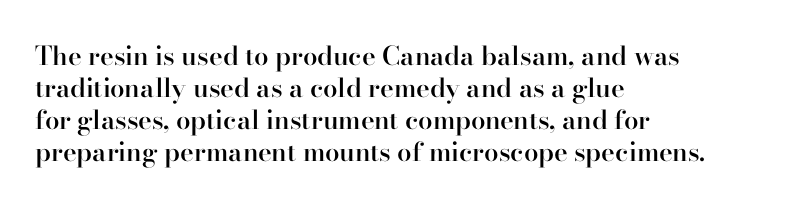
{"italic": "no", "bold": "semi", "underline": "no", "align": "left", "line_spacing_ratio": 1.23, "letter_spacing": "normal", "letter_spacing_em": 0.0, "glyph_px": 26}
